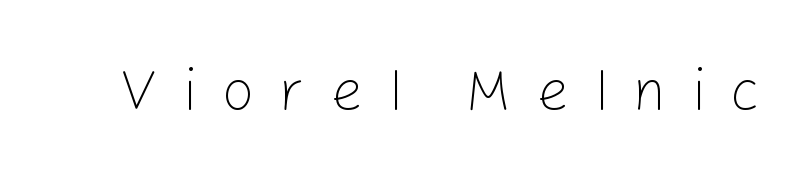
The horizontal fit of the characters is loose and conspicuously gappy. Type without underlining. Font category for this specimen: sans-serif. The face used here is proportionally spaced, like ordinary book or web type. The weight tops out at a normal text grade. The typography opts for an upright posture over an oblique one.
